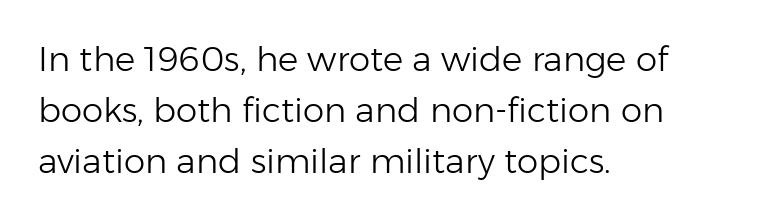
Nobody drew a line under any word here. Is this a fixed-width face? No — the glyphs have proportional, varying widths. Baseline-to-baseline distance is the conventional proportion of letter height. Compared with typical body copy, the letter spacing here is the same. The lettering stays uniformly vertical, giving the passage a roman look.
